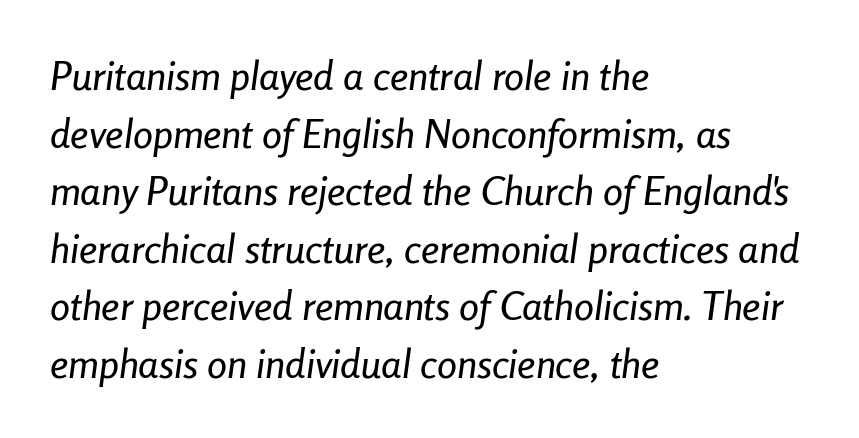
Q: Is the text italic (slanted)? A: Yes, it leans right by about 8 degrees.
Q: Is the text underlined? A: No.
Q: How is the paragraph aligned? A: Left-aligned.
Q: Is the spacing between letters normal or unusually wide? A: Normal.
Q: Is the spacing between lines tight, normal or loose? A: Normal.
Q: Width (condensed, normal, or wide)? A: Condensed.
Q: Stroke contrast? A: Low.
Q: x-height? A: Medium.
Q: Monospaced? A: No.
